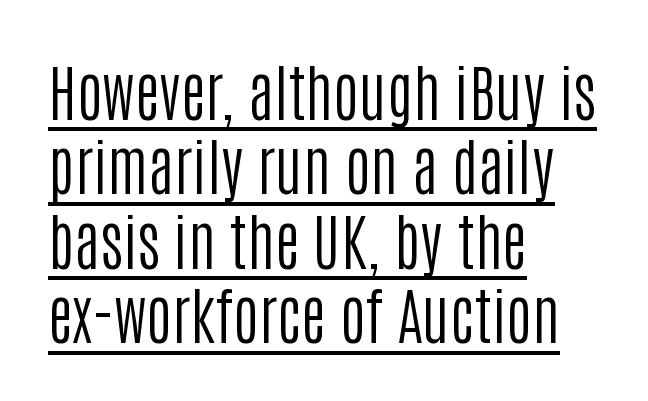
The image shows 62 px regular-weight, condensed sans-serif type, upright; set left-aligned, line spacing 1.2x, normal letter spacing, underlined; low stroke contrast and a large x-height.
